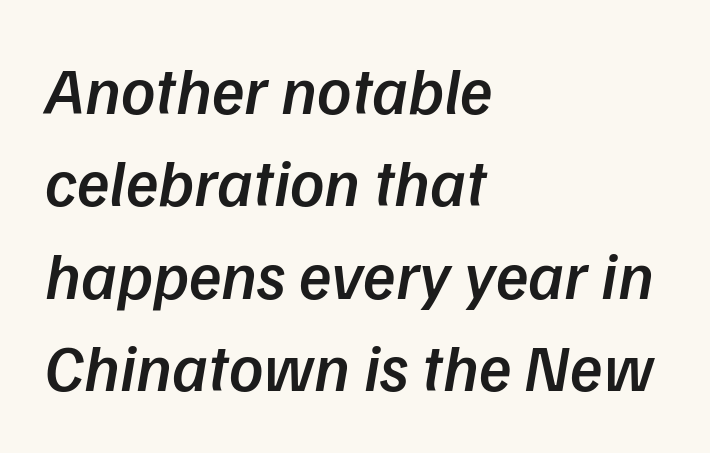
Q: Is the text bold? A: Semi-bold.
Q: Is the typeface a serif or a sans-serif typeface? A: Sans-serif.
Q: Is the text underlined? A: No.
Q: How is the paragraph aligned? A: Left-aligned.
Q: Is the spacing between letters normal or unusually wide? A: Normal.
Q: Is the spacing between lines tight, normal or loose? A: Normal.
Q: Width (condensed, normal, or wide)? A: Normal.
Q: Stroke contrast? A: Low.
Q: x-height? A: Medium.
Q: Monospaced? A: No.
